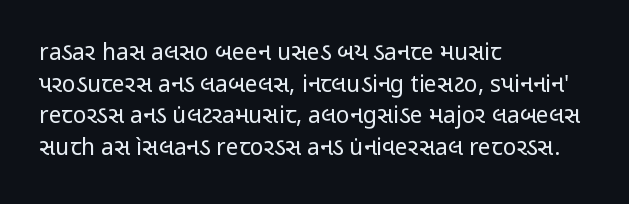
The image shows 23 px text type, upright; set left-aligned, normal line spacing (1.37x), normal letter spacing, not underlined.
